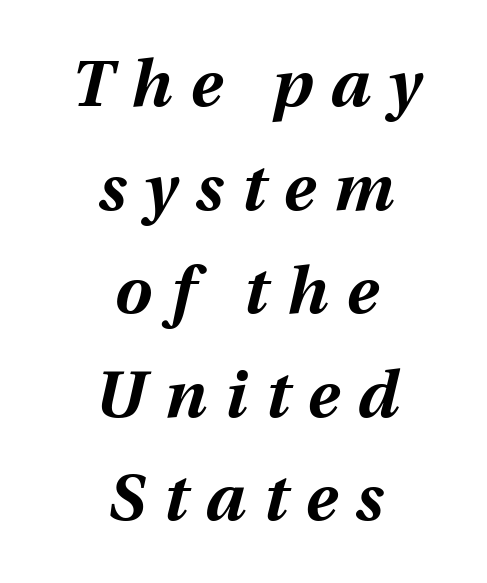
{"italic": "yes", "lean": "right", "slant_degrees": 12, "bold": "yes", "weight": "bold", "width": "normal", "stroke_contrast": "medium", "x_height": "medium", "monospaced": "no", "underline": "no", "align": "center", "line_spacing": "normal", "line_spacing_ratio": 1.57, "letter_spacing": "wide", "letter_spacing_em": 0.28, "glyph_px": 66}
